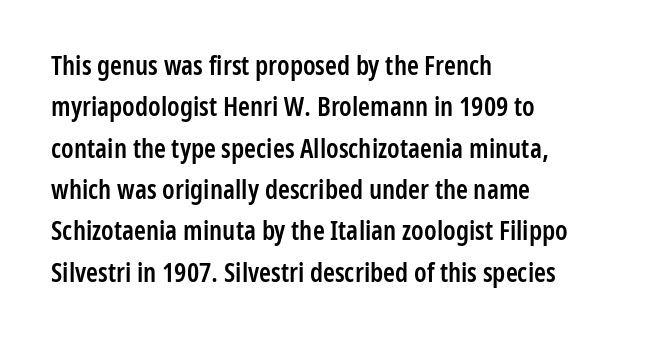
Q: Is the text bold? A: Semi-bold.
Q: Is the text italic (slanted)? A: No, it is upright.
Q: Is the text underlined? A: No.
Q: How is the paragraph aligned? A: Left-aligned.
Q: Is the spacing between letters normal or unusually wide? A: Normal.
Q: Is the spacing between lines tight, normal or loose? A: Normal.
